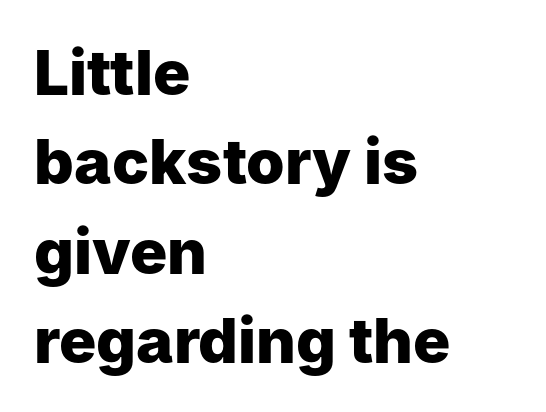
Upright lettering throughout. You could call the tracking neutral — neither tight nor loose. These lines are rendered in a variable-pitch font. Only glyphs here, with clear space below each row. Regarding serifs, this sample does without them.
